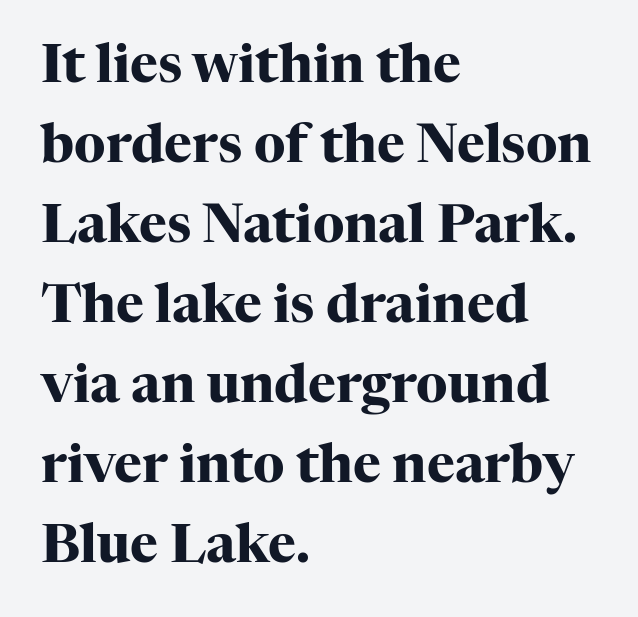
You can tell it's not italic because the verticals are truly vertical. The passage is arranged the way most books set body copy — flush left. Its strokes are broad and dark, the hallmark of bold type. Check under the words: just untouched page.
